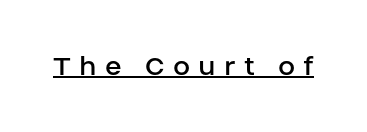
The image shows 31 px regular-weight sans-serif type, upright; set unusually wide letter spacing (+0.27 em), underlined; low stroke contrast and a large x-height.
